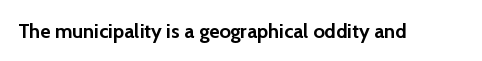
The rendering keeps characters at their native spacing. Underlining? Definitely not there. Nope, not italic — everything's standing straight. Set as a true bold cut, around the 700 mark.
